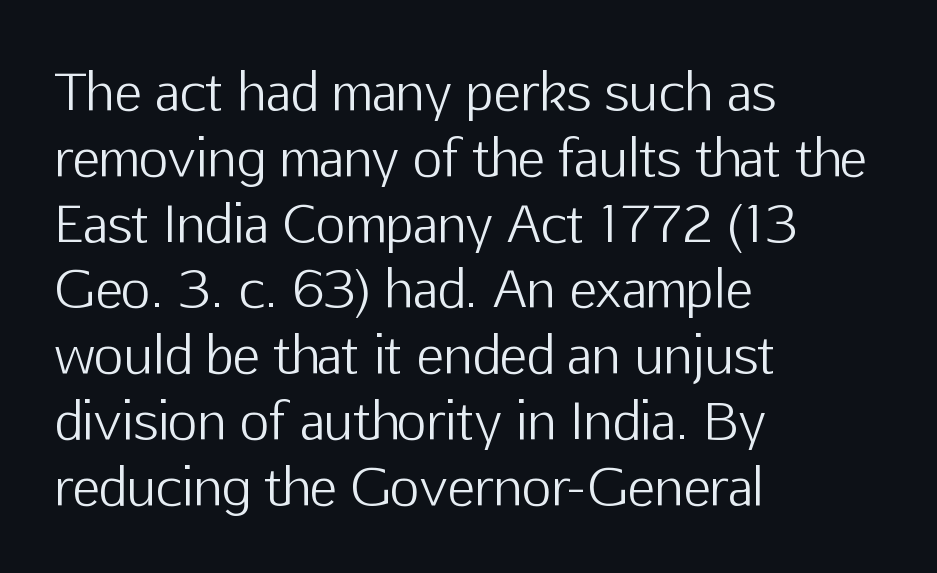
The image shows 51 px light sans-serif type, upright; set left-aligned, normal line spacing (1.29x), normal letter spacing, not underlined; low stroke contrast and a medium x-height.
